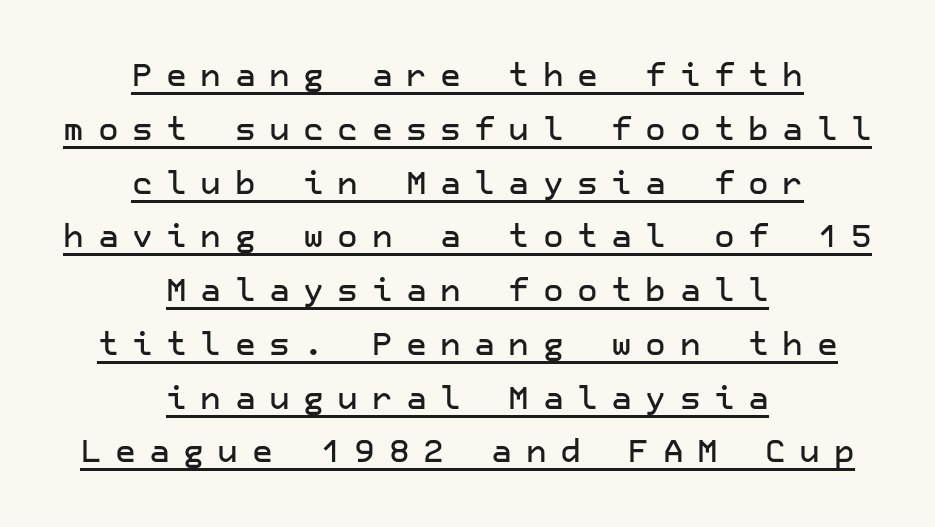
The rendering shows plain stroke endings on the letterforms — a sans-serif design. Vertical spacing — default. What stands out about the letter spacing? Its width — letters are far apart. Reading down the block, each line starts at a different indent, mirrored at its end. A typographer would call this underscored text. A roman cut, with each character standing at attention.
